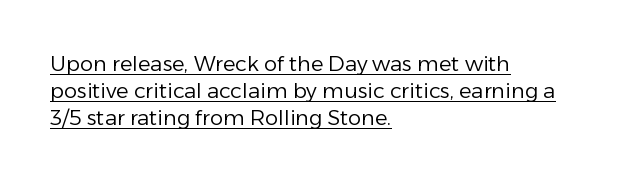
Notice how descenders clear the ascenders below comfortably — that's standard leading. Quick note: underline on. Italic? Not at all — the glyphs are vertical. Does extra space separate the letters? No, they use regular spacing.
